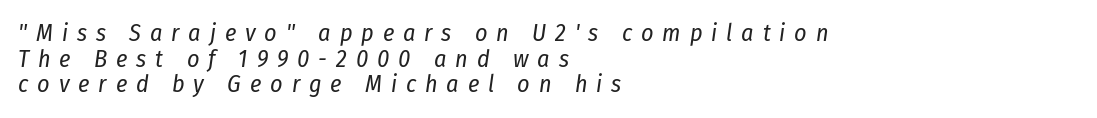
The image shows 24 px text type, italic (leaning right); set left-aligned, tight line spacing (1.07x), unusually wide letter spacing (+0.37 em), not underlined.
